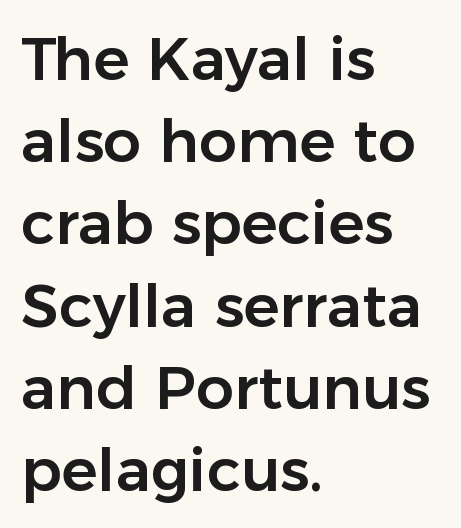
{"serif": "no", "italic": "no", "width": "normal", "stroke_contrast": "low", "x_height": "medium", "monospaced": "no", "underline": "no", "align": "left", "line_spacing": "normal", "line_spacing_ratio": 1.37, "letter_spacing": "normal", "letter_spacing_em": 0.0, "glyph_px": 60}
